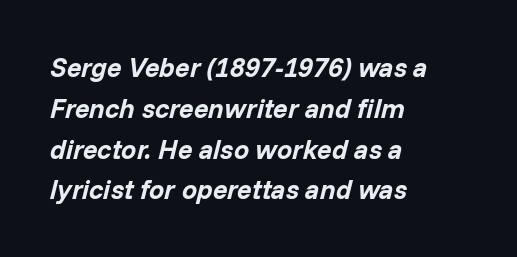
The image shows 27 px bold type, italic (leaning right); set left-aligned, normal line spacing (1.51x), normal letter spacing, not underlined.
